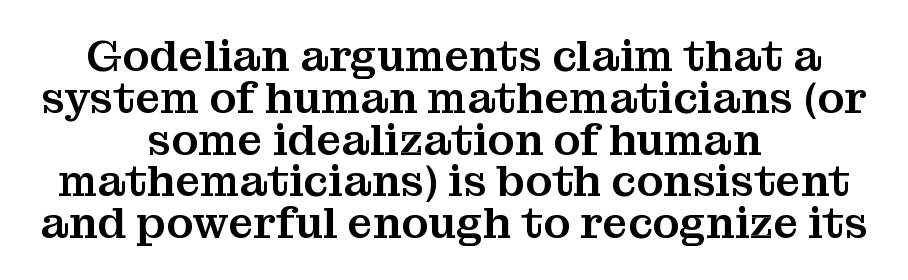
The specimen omits any rule beneath the text block's lines. The designer went with a serif here, giving each stem small feet. When letters stand straight like this, we call the style roman or upright. Regarding leading, the lines here are crowded together. Horizontal alignment here is central, giving a formal, balanced look. Each letter keeps its own natural width here, so spacing adapts to shape.
